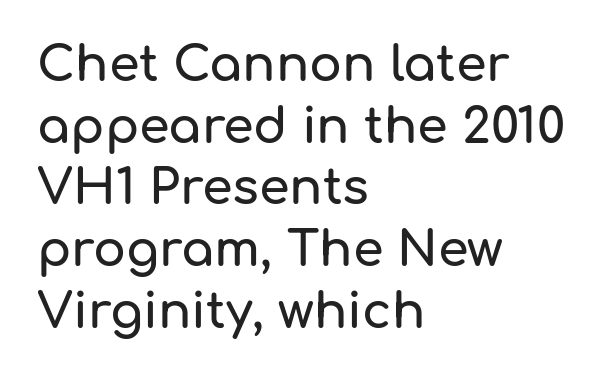
The image shows 49 px sans-serif type, upright; set left-aligned, normal line spacing (1.26x), normal letter spacing, not underlined; low stroke contrast and a medium x-height.
